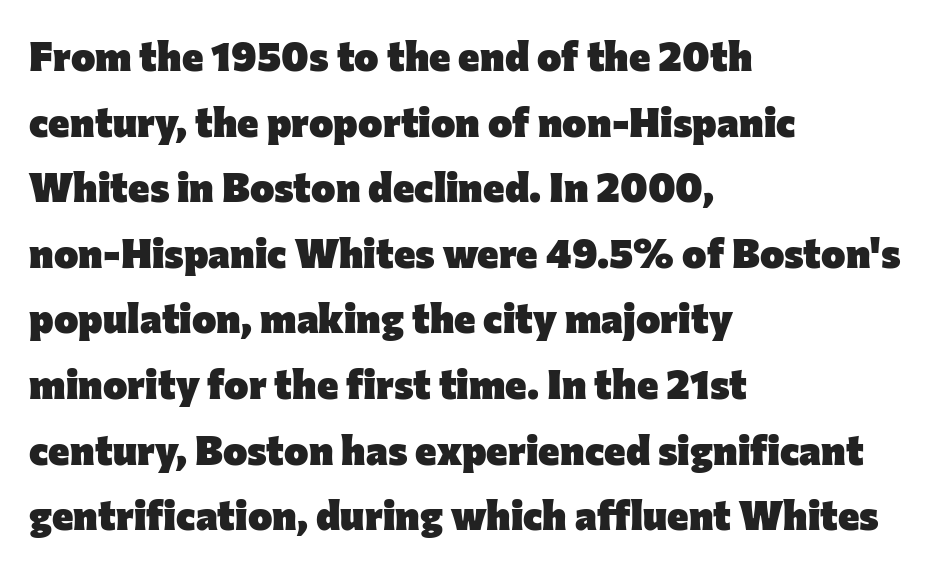
The image shows 41 px heavy sans-serif type, upright; set left-aligned, normal line spacing (1.6x), normal letter spacing, not underlined; low stroke contrast and a medium x-height.
